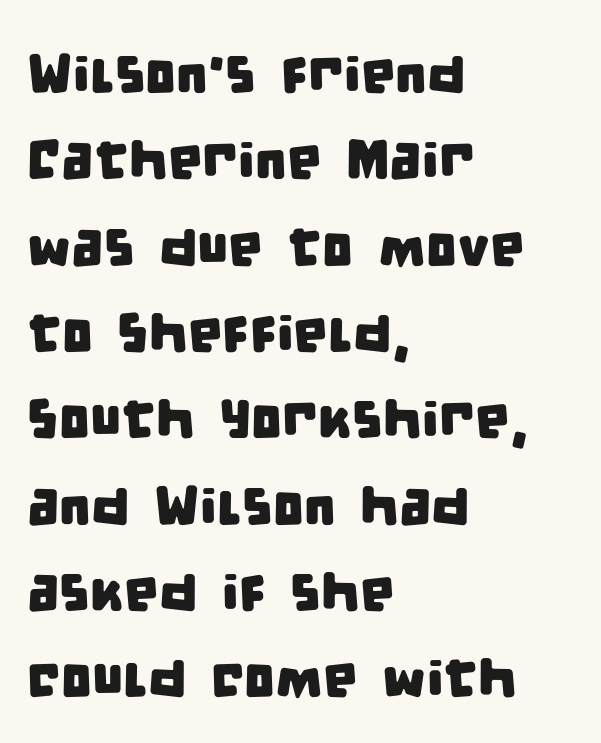
The image shows 55 px condensed sans-serif type; set left-aligned, normal line spacing (1.57x), normal letter spacing, not underlined; low stroke contrast and a large x-height.
